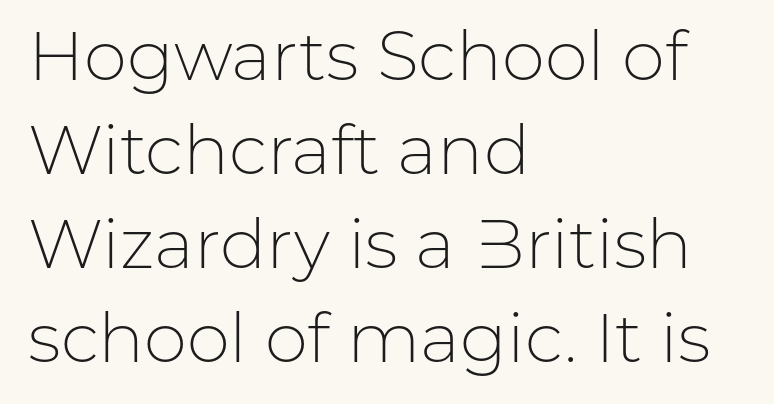
The image shows 69 px light sans-serif type, upright; set left-aligned, normal line spacing (1.36x), normal letter spacing, not underlined; low stroke contrast and a medium x-height.
